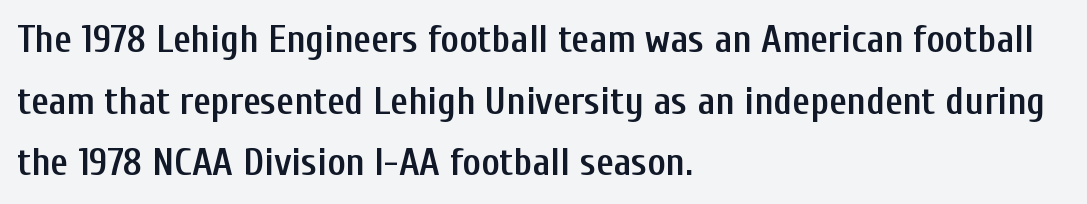
The image shows 39 px semibold, condensed sans-serif type, upright; set left-aligned, normal line spacing (1.58x), normal letter spacing, not underlined; low stroke contrast and a medium x-height.
